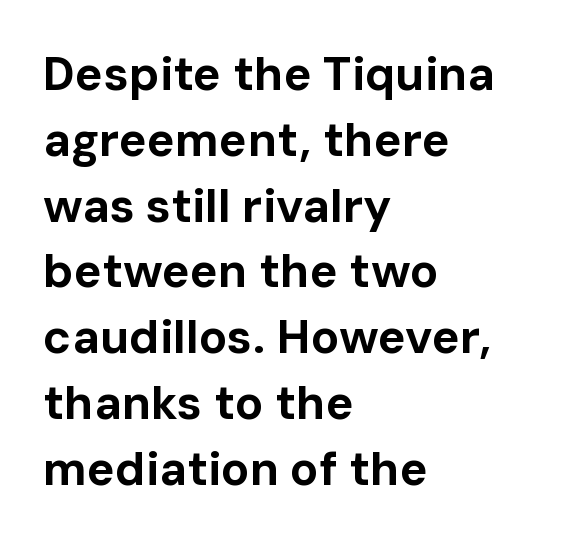
{"serif": "no", "italic": "no", "bold": "yes", "weight": "bold", "width": "normal", "stroke_contrast": "low", "x_height": "medium", "monospaced": "no", "underline": "no", "align": "left", "line_spacing": "normal", "line_spacing_ratio": 1.4, "letter_spacing": "normal", "letter_spacing_em": 0.0, "glyph_px": 47}
